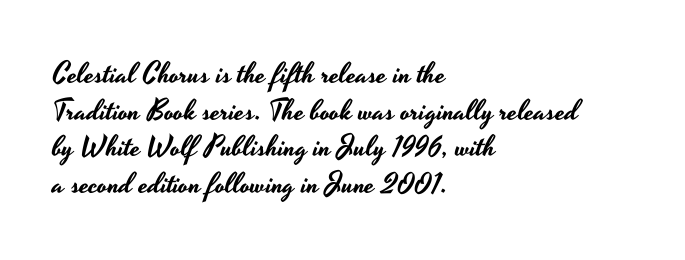
Clear beneath every line of the passage. The face used here is proportionally spaced, like ordinary book or web type. The rows are spaced the way most documents space them.
